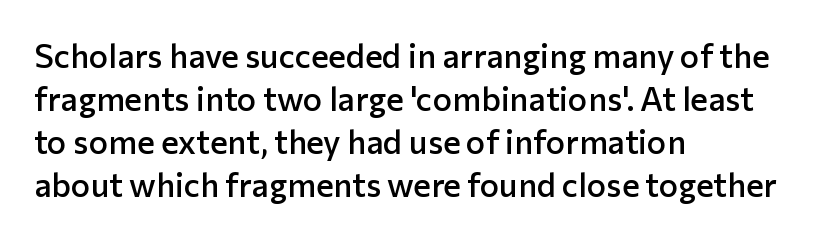
{"serif": "no", "italic": "no", "bold": "semi", "weight": "semibold", "width": "normal", "stroke_contrast": "low", "x_height": "medium", "monospaced": "no", "underline": "no", "align": "left", "line_spacing": "normal", "line_spacing_ratio": 1.3, "letter_spacing": "normal", "letter_spacing_em": 0.0, "glyph_px": 33}
